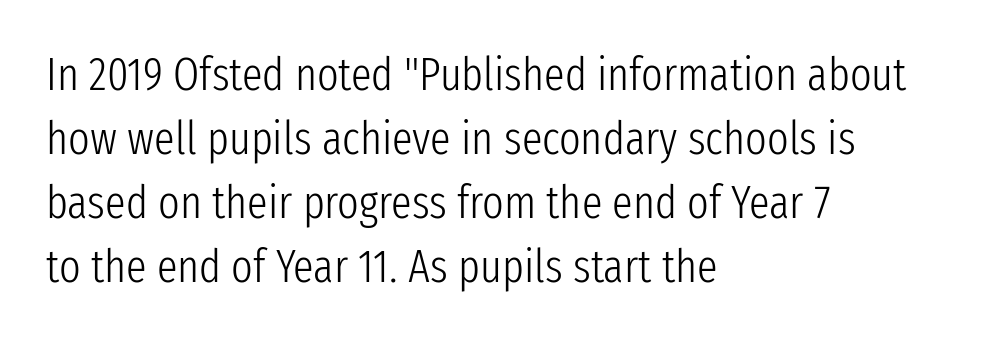
{"serif": "no", "italic": "no", "bold": "no", "weight": "light", "width": "condensed", "stroke_contrast": "low", "x_height": "medium", "monospaced": "no", "underline": "no", "align": "left", "line_spacing": "normal", "line_spacing_ratio": 1.39, "letter_spacing": "normal", "letter_spacing_em": 0.0, "glyph_px": 46}
